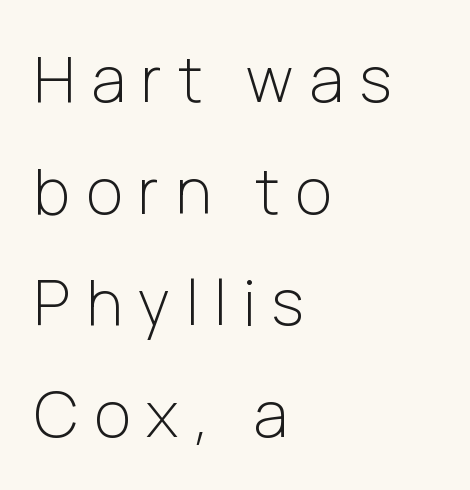
The image shows 63 px light sans-serif type, upright; set left-aligned, line spacing 1.77x, unusually wide letter spacing (+0.25 em), not underlined; low stroke contrast and a medium x-height.
